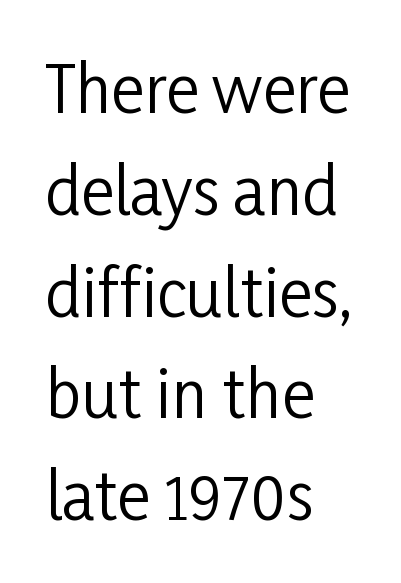
Q: Is the text bold? A: No.
Q: Is the text italic (slanted)? A: No, it is upright.
Q: Is the typeface a serif or a sans-serif typeface? A: Sans-serif.
Q: Is the text underlined? A: No.
Q: How is the paragraph aligned? A: Left-aligned.
Q: Is the spacing between letters normal or unusually wide? A: Normal.
Q: Is the spacing between lines tight, normal or loose? A: Normal.
Q: Width (condensed, normal, or wide)? A: Condensed.
Q: Stroke contrast? A: Low.
Q: x-height? A: Medium.
Q: Monospaced? A: No.
